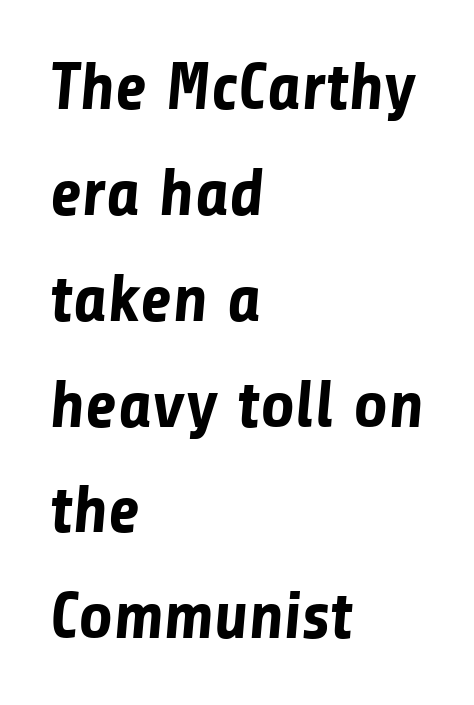
Q: Is the text bold? A: Yes.
Q: Is the typeface a serif or a sans-serif typeface? A: Sans-serif.
Q: Is the text underlined? A: No.
Q: How is the paragraph aligned? A: Left-aligned.
Q: Is the spacing between letters normal or unusually wide? A: Normal.
Q: Is the spacing between lines tight, normal or loose? A: Normal.
Q: Width (condensed, normal, or wide)? A: Normal.
Q: Stroke contrast? A: Low.
Q: x-height? A: Medium.
Q: Monospaced? A: No.
